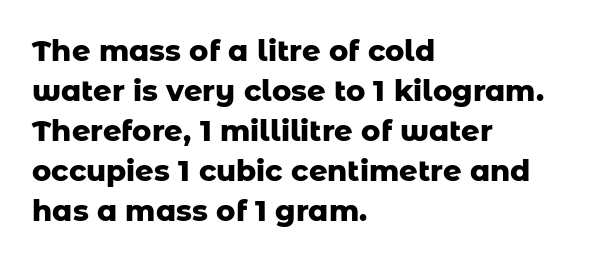
Note the varied advance widths — an 'i' is clearly narrower than an 'm'. Look at the stroke-to-counter ratio: heavy, a bold. Vertical spacing — default. Line beginnings align vertically; line endings do not. Rendered with straight, roman letterforms.
